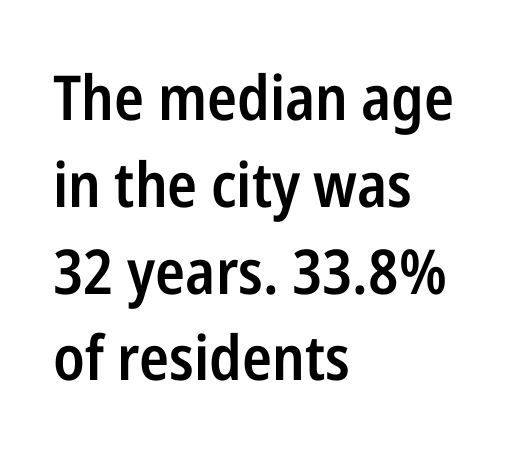
The image shows 62 px semibold, condensed sans-serif type, upright; set left-aligned, normal line spacing (1.4x), normal letter spacing, not underlined; low stroke contrast and a medium x-height.
